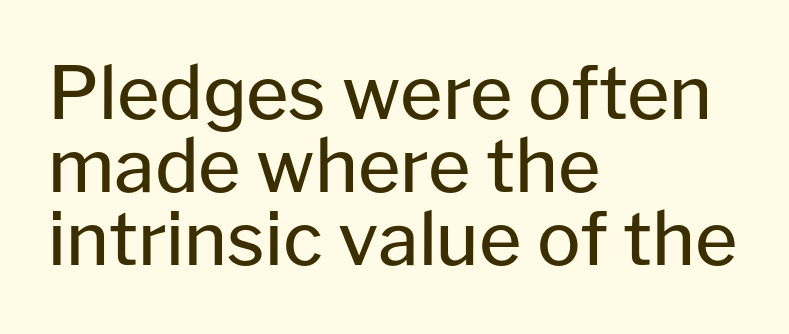
The image shows 73 px regular-weight sans-serif type, upright; set left-aligned, tight line spacing (1.0x), normal letter spacing, not underlined; low stroke contrast and a medium x-height.
